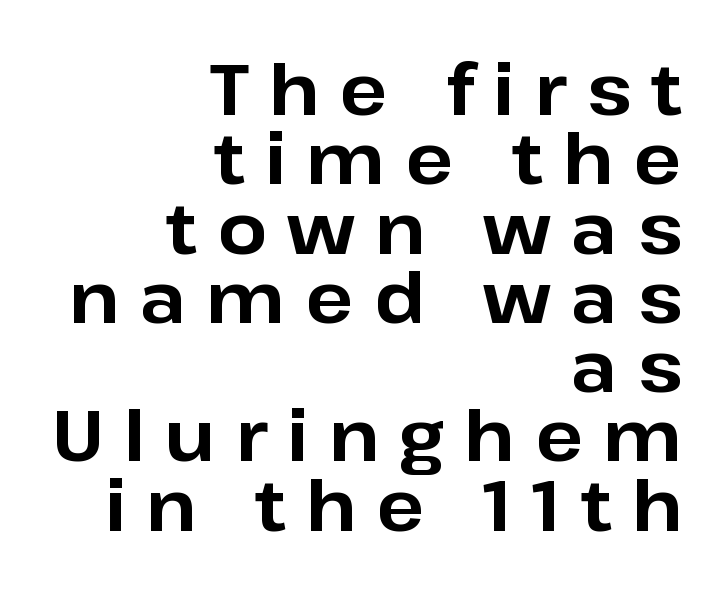
The face used here is proportionally spaced, like ordinary book or web type. Closely set lines give the paragraph a compact silhouette. Caption: expanded tracking, letters set apart. What kind of face is this? One without serifs — a sans.
